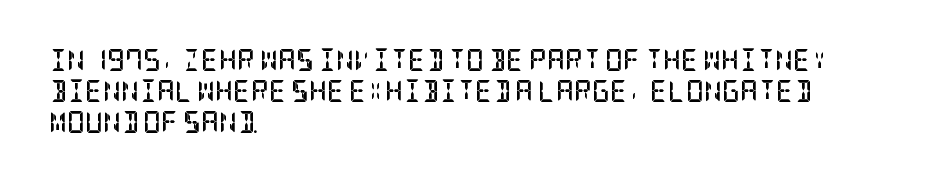
Q: Is the text bold? A: Yes.
Q: Is the text italic (slanted)? A: No, it is upright.
Q: Is the text underlined? A: No.
Q: How is the paragraph aligned? A: Left-aligned.
Q: Is the spacing between letters normal or unusually wide? A: Normal.
Q: Is the spacing between lines tight, normal or loose? A: Normal.
